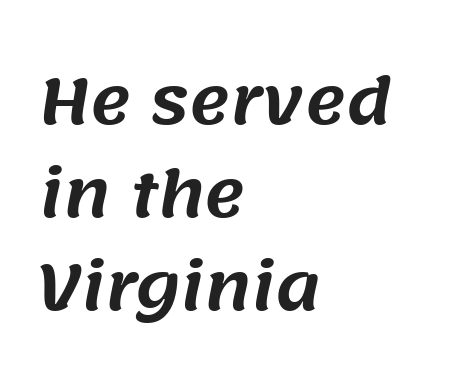
These lines are set flush left with a ragged right edge. Is this a fixed-width face? No — the glyphs have proportional, varying widths. How would I describe the line gaps? Plain and ordinary. Any mark beneath the type? The region is blank.
